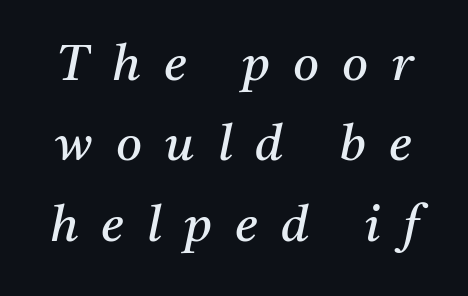
Q: Is the text bold? A: No.
Q: Is the text italic (slanted)? A: Yes, it leans right by about 11 degrees.
Q: Is the typeface a serif or a sans-serif typeface? A: Serif.
Q: Is the text underlined? A: No.
Q: Is the spacing between letters normal or unusually wide? A: Unusually wide.
Q: Is the spacing between lines tight, normal or loose? A: Normal.
Q: Width (condensed, normal, or wide)? A: Normal.
Q: Stroke contrast? A: Medium.
Q: x-height? A: Medium.
Q: Monospaced? A: No.
